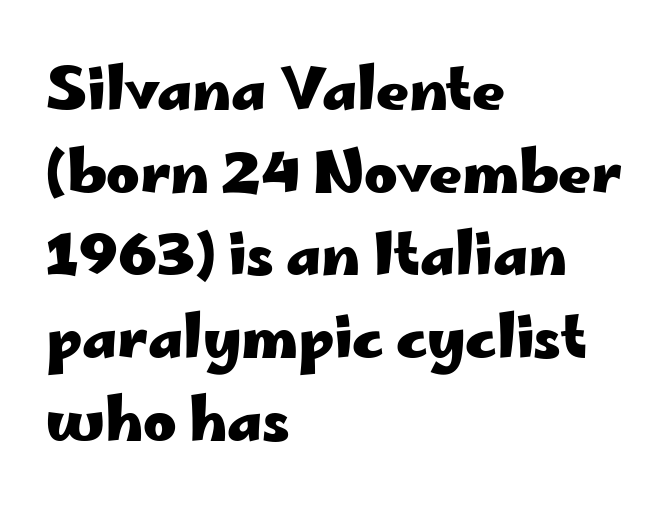
{"serif": "no", "italic": "no", "bold": "yes", "weight": "heavy", "width": "wide", "stroke_contrast": "low", "x_height": "small", "monospaced": "no", "underline": "no", "align": "left", "line_spacing": "normal", "line_spacing_ratio": 1.45, "letter_spacing": "normal", "letter_spacing_em": 0.0, "glyph_px": 57}
